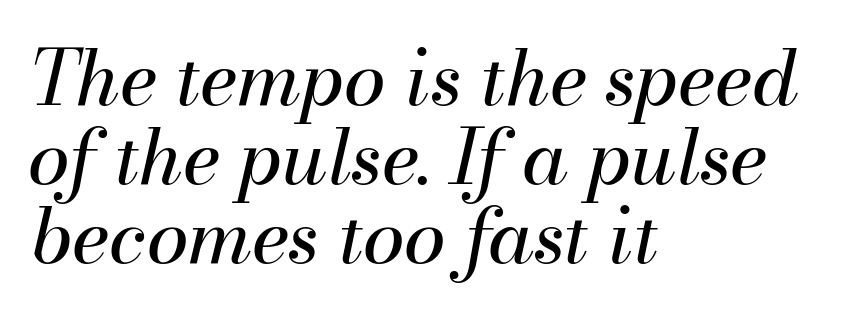
{"italic": "yes", "lean": "right", "slant_degrees": 13, "bold": "no", "weight": "regular", "width": "normal", "stroke_contrast": "medium", "x_height": "small", "monospaced": "no", "underline": "no", "align": "left", "line_spacing": "tight", "line_spacing_ratio": 1.04, "letter_spacing": "normal", "letter_spacing_em": 0.0, "glyph_px": 76}
